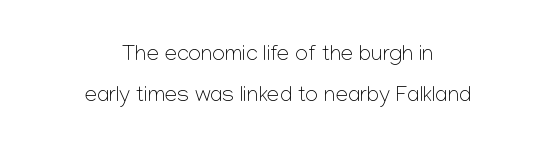
The font sits on the lighter half of the weight spectrum, regular included. Has an underline been added? It has not. Spacing between characters is what you'd get straight out of the box. The passage is arranged like a title page — every line centered. Italic: no, the glyphs are upright roman.
